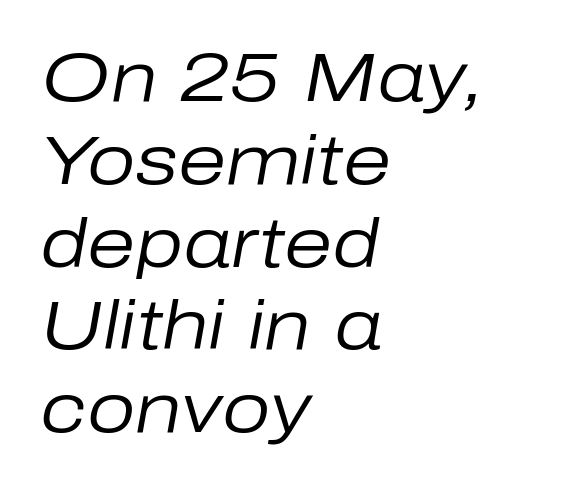
The image shows 69 px regular-weight type, italic (leaning right); set left-aligned, line spacing 1.2x, normal letter spacing, not underlined; low stroke contrast and a medium x-height.
